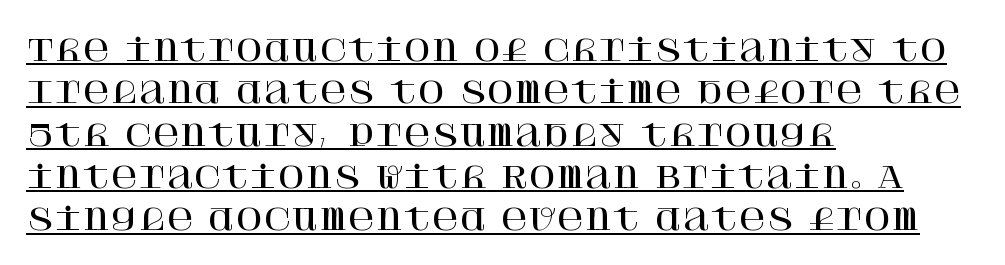
{"serif": "yes", "italic": "no", "width": "normal", "stroke_contrast": "high", "x_height": "large", "underline": "yes", "align": "left", "line_spacing": "normal", "line_spacing_ratio": 1.41, "letter_spacing": "normal", "letter_spacing_em": 0.0, "glyph_px": 30}
